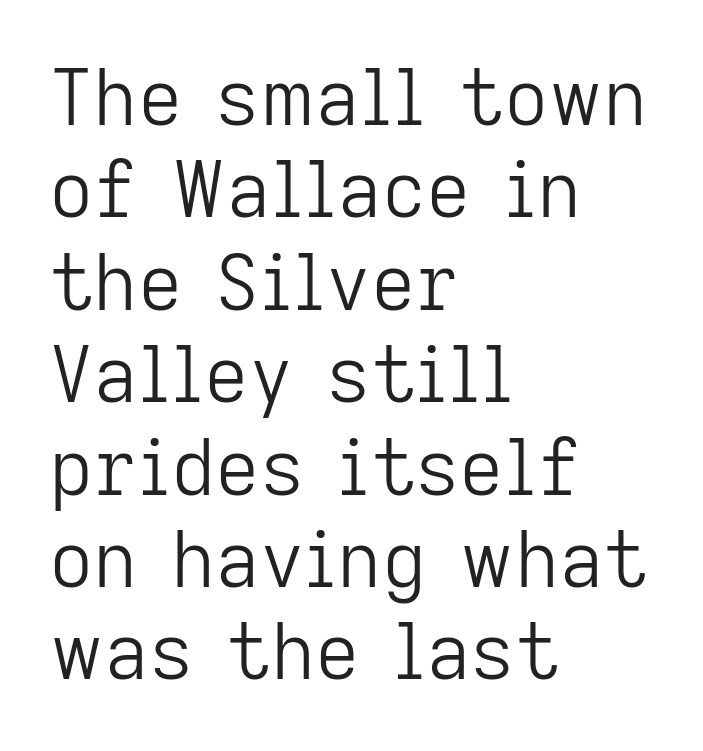
The image shows 77 px light sans-serif type, upright; set left-aligned, line spacing 1.2x, normal letter spacing, not underlined; low stroke contrast and a medium x-height.
